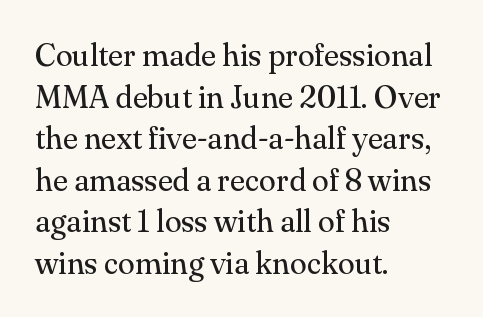
Each new line begins a customary step beneath the previous one. The space directly below the letters is spotless. No chunkiness to these letters — they're not bold. How are the letters spaced? Ordinarily, with no added tracking.
